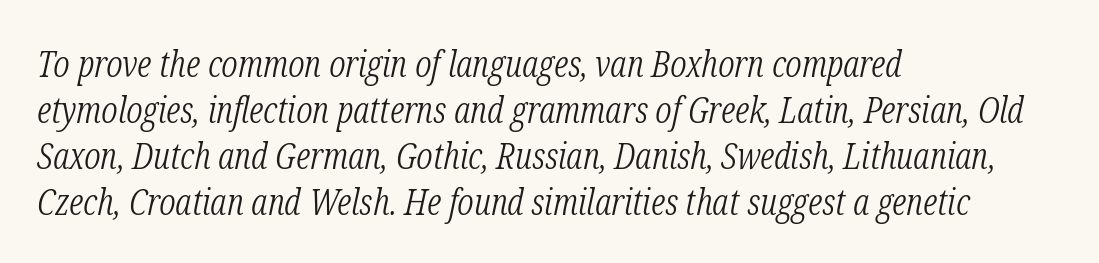
The image shows 37 px light, condensed serif type, italic (leaning right); set left-aligned, line spacing 1.24x, normal letter spacing, not underlined; low stroke contrast and a medium x-height.
